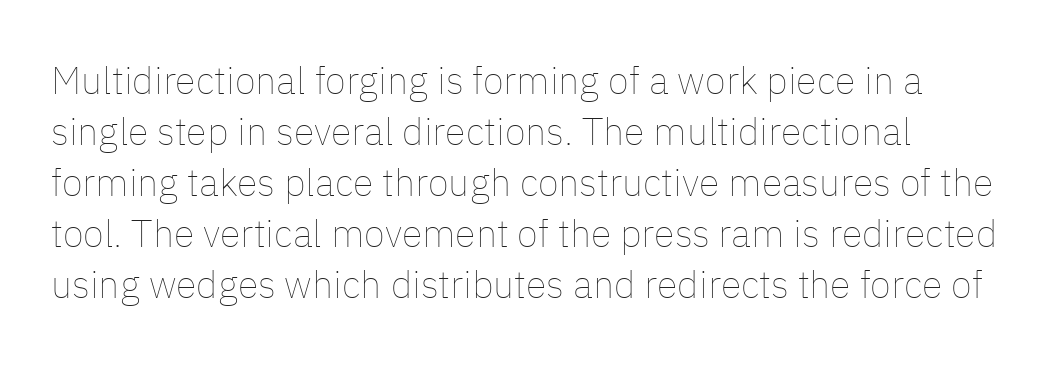
The image shows 38 px thin type, upright; set normal line spacing (1.34x), normal letter spacing, not underlined; low stroke contrast and a medium x-height.
